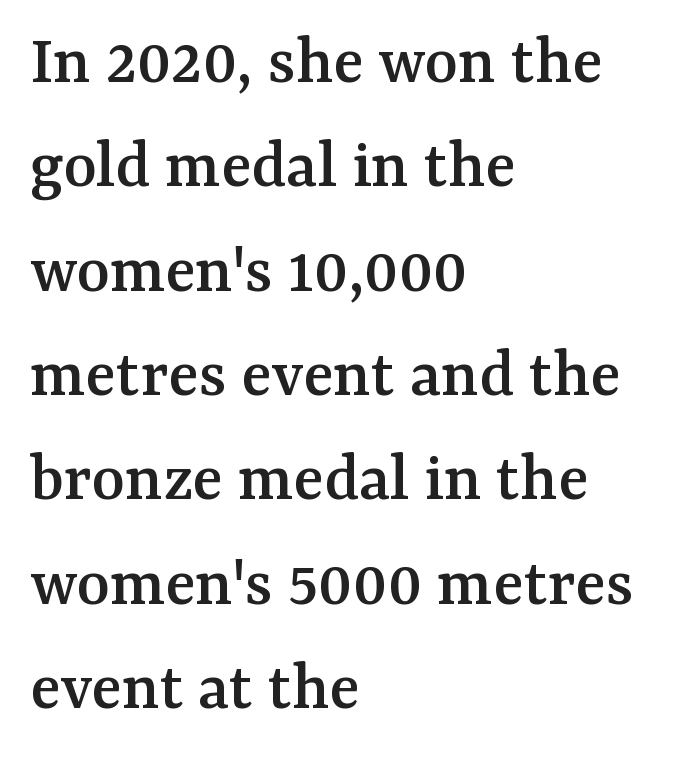
Observe the ordinary spacing: letters are neighbours, not strangers. This sample uses a serif face. You could not count columns in this text — the font is proportionally spaced. Unlike italic type, these characters show no tilt at all. Words float on clear page, feet unadorned. A normal amount of white space separates one row of letters from the next.
